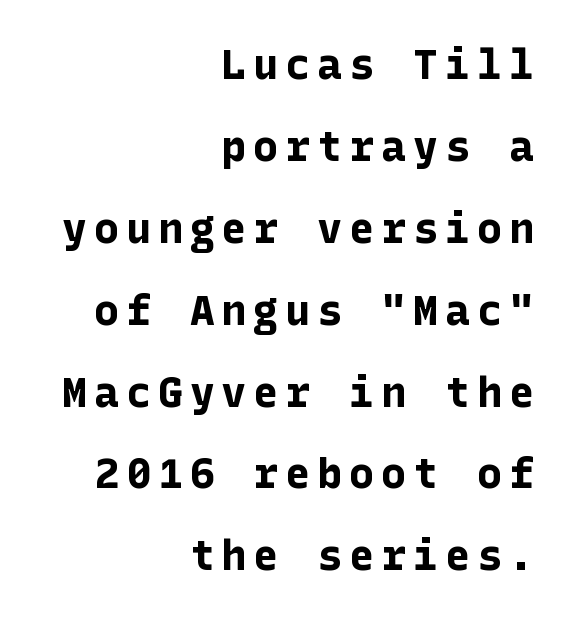
Successive baselines arrive slowly, with a big drop between each. Leftover space on each line is placed entirely before the opening word. A typesetter would label this face a sans. Quick note: not italic, upright. The passage shown is not underscored anywhere.
